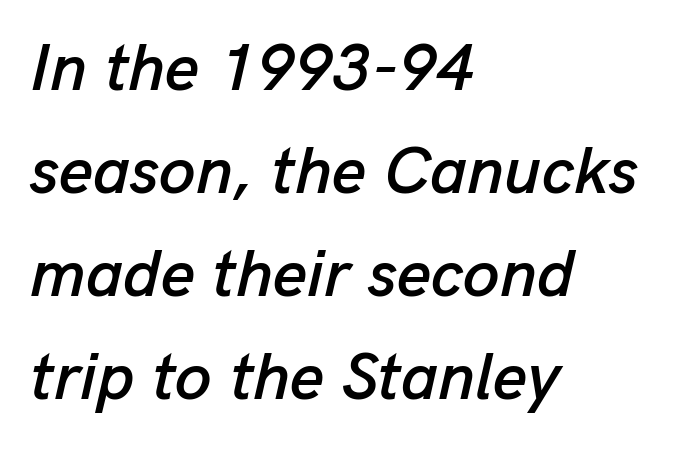
This sample is left-justified, so line endings fall wherever the words run out. You can tell it's italic because the verticals aren't actually vertical. Observe the ordinary spacing: letters are neighbours, not strangers. The letters advance in unequal steps, a hallmark of proportional type. Honestly, there is no underline to notice here at all. Evenly set lines give the paragraph a standard silhouette.
